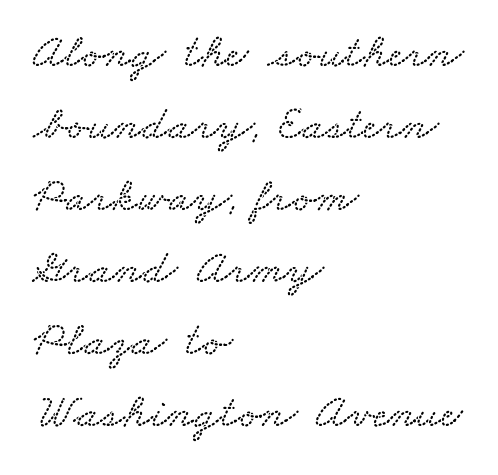
{"width": "wide", "stroke_contrast": "low", "x_height": "small", "monospaced": "no", "underline": "no", "align": "left", "line_spacing": "normal", "line_spacing_ratio": 1.5, "letter_spacing": "normal", "letter_spacing_em": 0.0, "glyph_px": 48}
